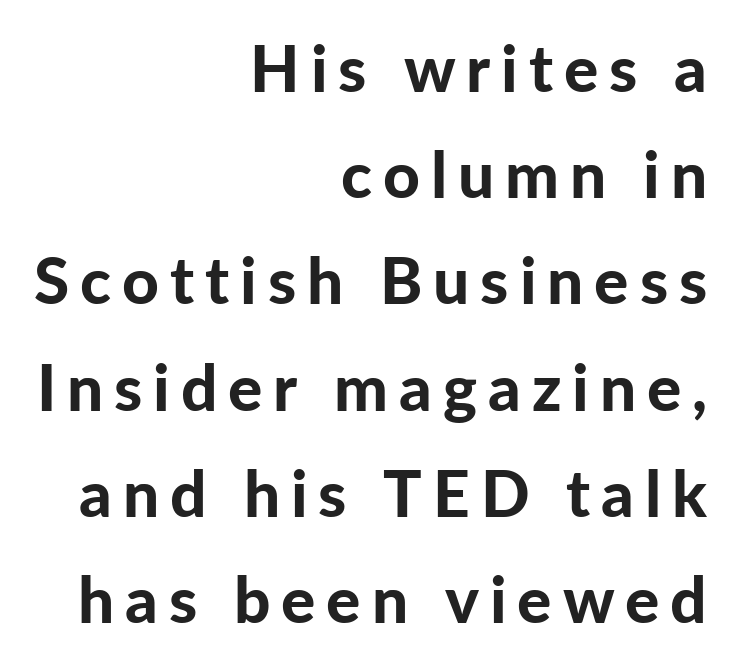
Q: Is the text bold? A: Yes.
Q: Is the text italic (slanted)? A: No, it is upright.
Q: Is the typeface a serif or a sans-serif typeface? A: Sans-serif.
Q: Is the text underlined? A: No.
Q: How is the paragraph aligned? A: Right-aligned.
Q: Is the spacing between lines tight, normal or loose? A: Normal.
Q: Width (condensed, normal, or wide)? A: Normal.
Q: Stroke contrast? A: Low.
Q: x-height? A: Medium.
Q: Monospaced? A: No.
